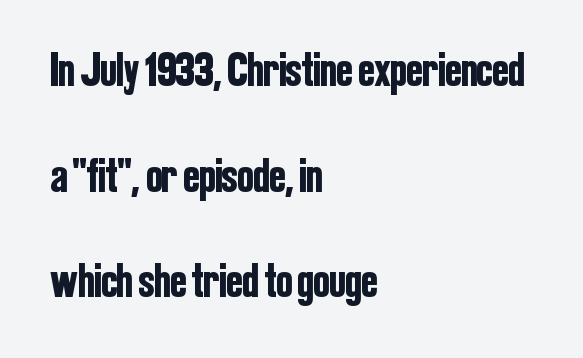
{"serif": "no", "italic": "no", "width": "condensed", "stroke_contrast": "low", "x_height": "medium", "monospaced": "no", "underline": "no", "align": "left", "line_spacing": "loose", "line_spacing_ratio": 2.2, "letter_spacing": "normal", "letter_spacing_em": 0.0, "glyph_px": 48}
